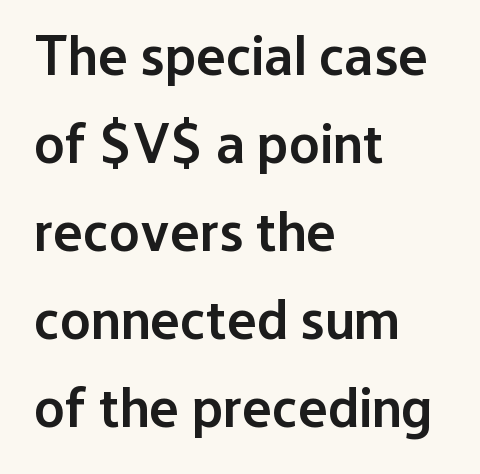
Underlining? Definitely not there. Line starts are locked; line ends wander. Stroke thickness is moderately raised; the sample reads as semibold. A normal amount of white space separates one row of letters from the next. Is this a fixed-width face? No — the glyphs have proportional, varying widths. Caption: standard tracking, unaltered.
